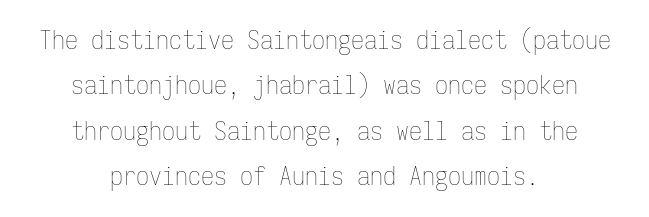
Q: Is the text bold? A: No.
Q: Is the text italic (slanted)? A: No, it is upright.
Q: Is the text underlined? A: No.
Q: How is the paragraph aligned? A: Centered.
Q: Is the spacing between letters normal or unusually wide? A: Normal.
